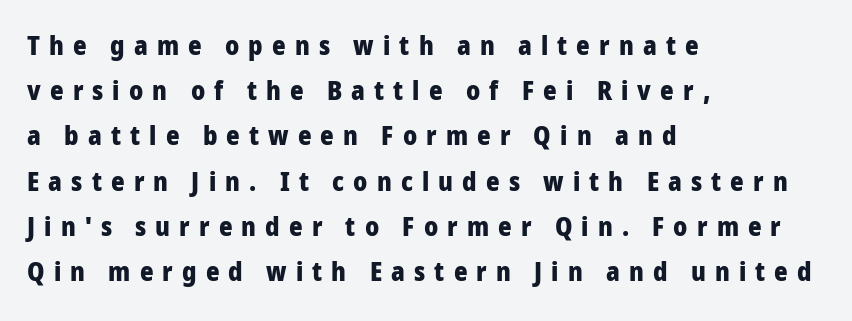
Vertical strokes here are truly vertical. The text block is weighted toward the left margin, trailing off unevenly rightward. Pretty heavy lettering here — definitely bold. In terms of letterspacing, this is a distinctly airy, spread setting. Unmarked baselines from the first word to the last.
